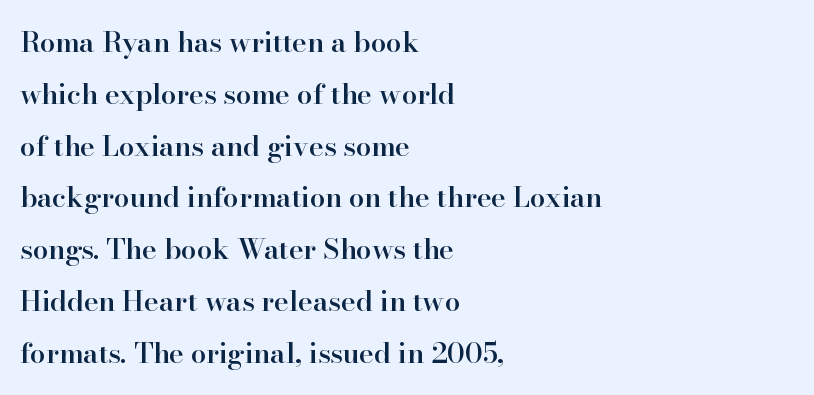
Weight check: semibold — heavier than regular, not quite bold. Posture: vertical. The text block is weighted toward the left margin, trailing off unevenly rightward. Looks like regular typesetting: each glyph gets only the width it needs. Check under the words: just untouched page. Unlike a clean sans, this face finishes its strokes with serifs.
